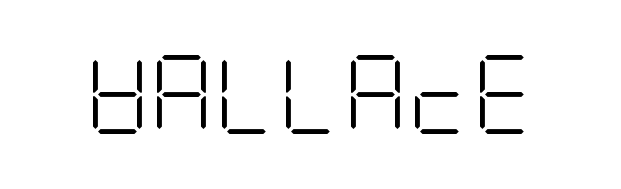
{"serif": "no", "italic": "no", "bold": "no", "weight": "light", "width": "condensed", "stroke_contrast": "low", "x_height": "large", "underline": "no", "letter_spacing": "normal", "letter_spacing_em": 0.0, "glyph_px": 79}
